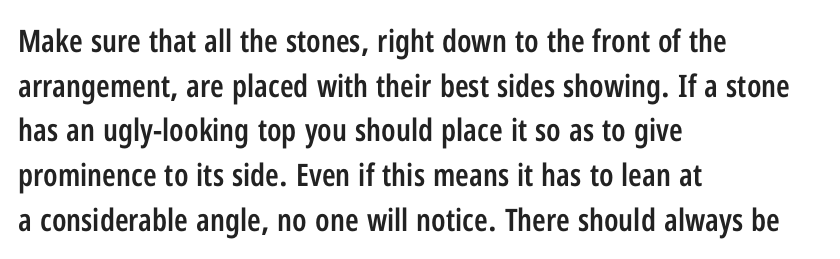
Descenders hang freely into open space. Regarding serifs, this sample does without them. No italicization has been applied; the sample stays upright. Do the characters align in a grid? No, the font is proportional.
